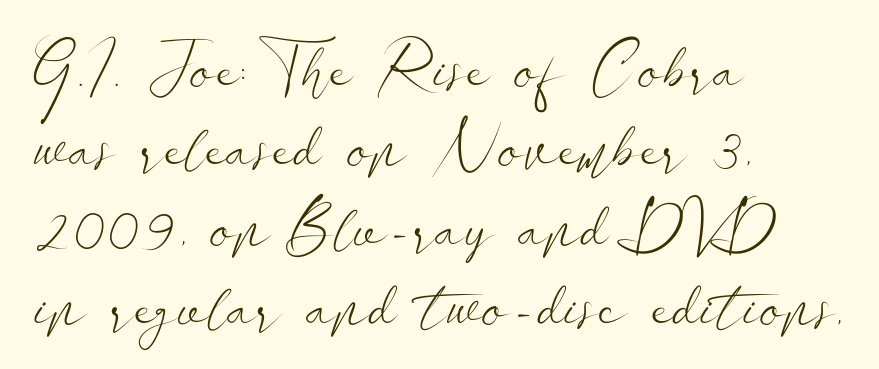
The image shows 65 px light, wide sans-serif type; set left-aligned, line spacing 1.22x, normal letter spacing, not underlined; low stroke contrast and a small x-height.
